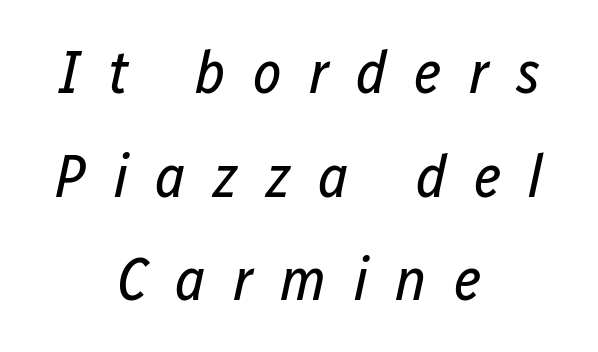
Q: Is the text bold? A: No.
Q: Is the text italic (slanted)? A: Yes, it leans right by about 12 degrees.
Q: Is the text underlined? A: No.
Q: How is the paragraph aligned? A: Centered.
Q: Is the spacing between letters normal or unusually wide? A: Unusually wide.
Q: Is the spacing between lines tight, normal or loose? A: Normal.
Q: Width (condensed, normal, or wide)? A: Condensed.
Q: Stroke contrast? A: Low.
Q: x-height? A: Medium.
Q: Monospaced? A: No.
